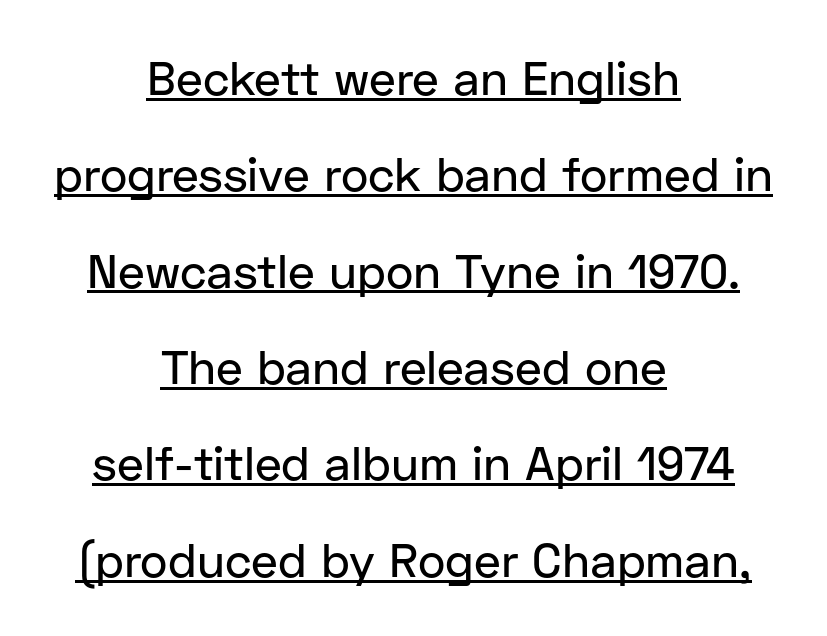
{"serif": "no", "italic": "no", "width": "normal", "stroke_contrast": "low", "x_height": "medium", "monospaced": "no", "underline": "yes", "align": "center", "line_spacing": "loose", "line_spacing_ratio": 2.05, "letter_spacing": "normal", "letter_spacing_em": 0.0, "glyph_px": 47}
